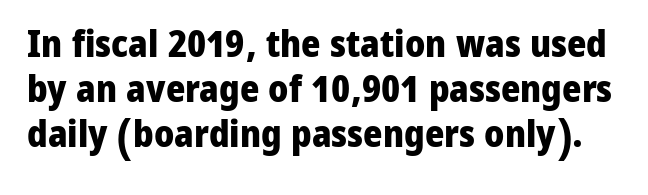
{"serif": "no", "italic": "no", "bold": "yes", "weight": "heavy", "width": "normal", "stroke_contrast": "low", "x_height": "medium", "monospaced": "no", "underline": "no", "line_spacing_ratio": 1.22, "letter_spacing": "normal", "letter_spacing_em": 0.0, "glyph_px": 37}
